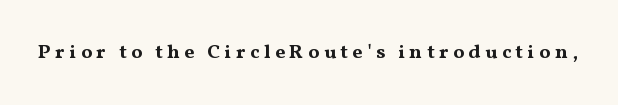
{"italic": "no", "bold": "yes", "underline": "no", "letter_spacing": "wide", "letter_spacing_em": 0.22, "glyph_px": 20}
